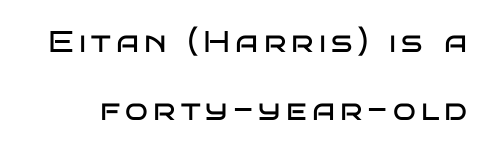
The image shows 30 px regular-weight, wide sans-serif type, upright; set loose line spacing (2.27x), not underlined; low stroke contrast and a large x-height.
